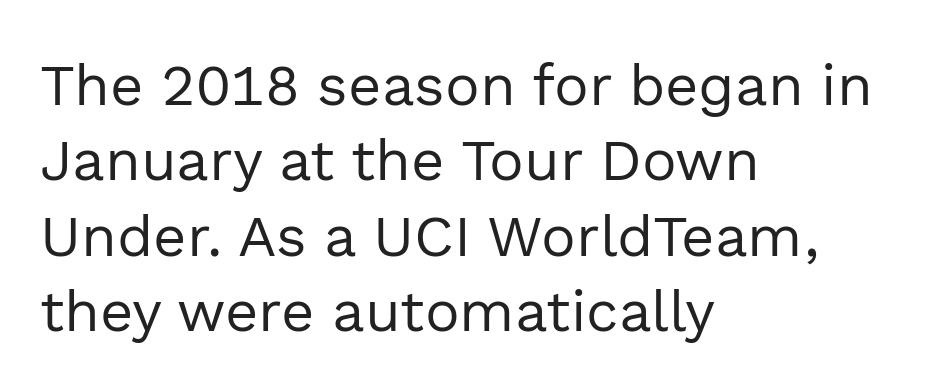
The image shows 58 px regular-weight sans-serif type, upright; set left-aligned, normal line spacing (1.3x), normal letter spacing, not underlined; a medium x-height.
